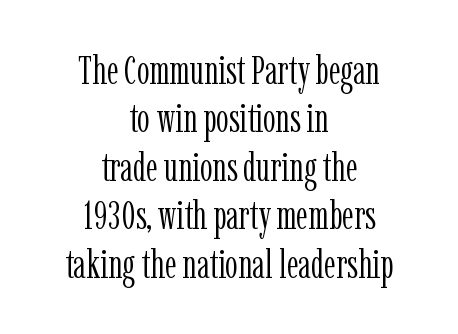
Does the lettering tilt? It doesn't — this is upright. This rendering features lettering with no underline. The font family rendered here belongs to the serif group. Students, note that the glyphs here touch the page at normal intervals.
